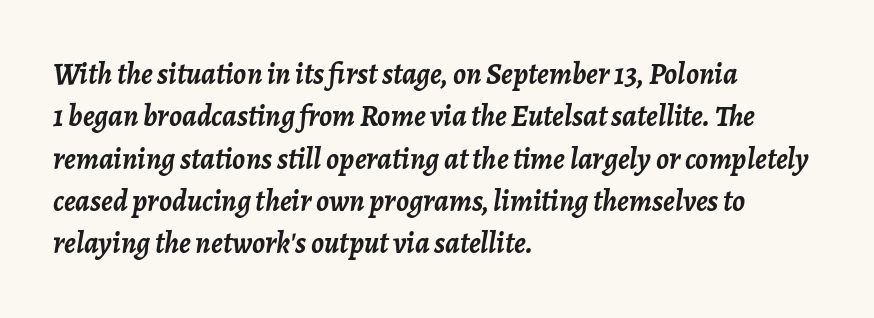
The image shows 30 px semibold type, italic (leaning right); set left-aligned, normal line spacing (1.41x), normal letter spacing, not underlined; low stroke contrast and a medium x-height.
